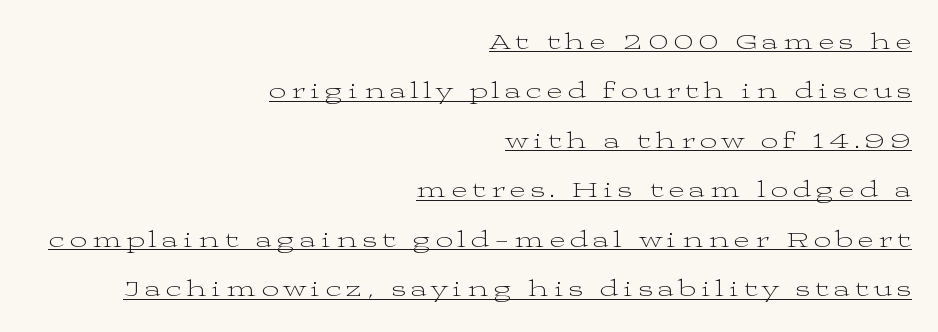
{"italic": "no", "bold": "no", "underline": "yes", "align": "right", "line_spacing": "loose", "line_spacing_ratio": 2.06, "letter_spacing": "wide", "letter_spacing_em": 0.22, "glyph_px": 24}
